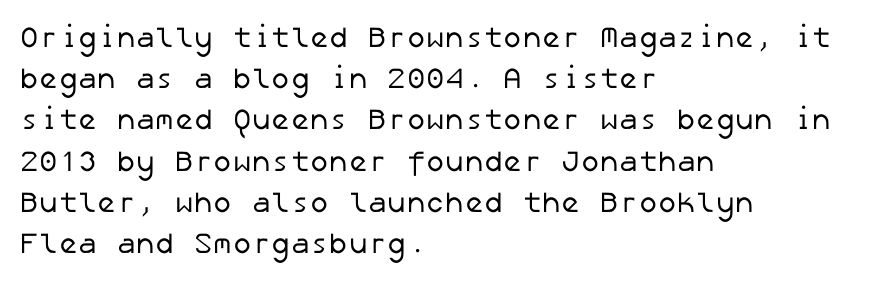
{"serif": "no", "bold": "no", "weight": "regular", "width": "normal", "stroke_contrast": "low", "x_height": "medium", "underline": "no", "align": "left", "line_spacing": "normal", "line_spacing_ratio": 1.42, "letter_spacing": "normal", "letter_spacing_em": 0.0, "glyph_px": 29}
